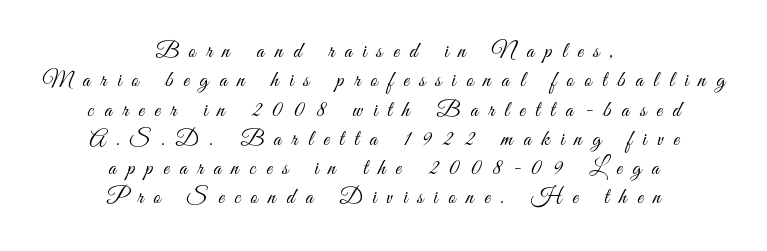
{"bold": "no", "underline": "no", "align": "center", "line_spacing": "normal", "line_spacing_ratio": 1.33, "letter_spacing": "wide", "letter_spacing_em": 0.48, "glyph_px": 22}
